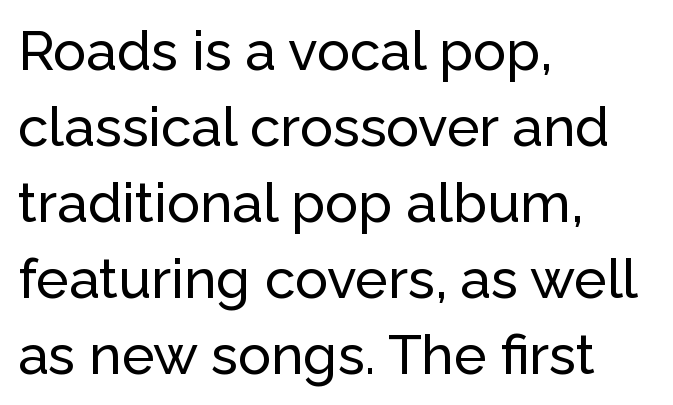
Q: Is the text italic (slanted)? A: No, it is upright.
Q: Is the typeface a serif or a sans-serif typeface? A: Sans-serif.
Q: Is the text underlined? A: No.
Q: How is the paragraph aligned? A: Left-aligned.
Q: Is the spacing between letters normal or unusually wide? A: Normal.
Q: Is the spacing between lines tight, normal or loose? A: Normal.
Q: Width (condensed, normal, or wide)? A: Normal.
Q: Stroke contrast? A: Low.
Q: x-height? A: Medium.
Q: Monospaced? A: No.
